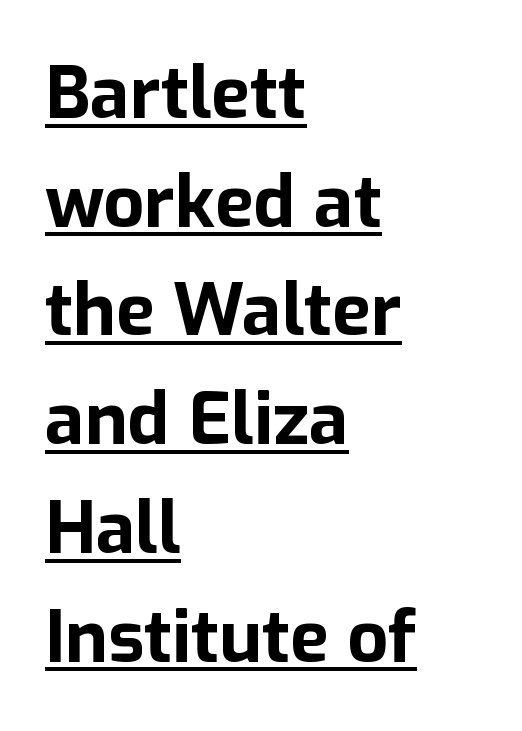
In terms of letterspacing, this is plain default setting. These lines are set flush left with a ragged right edge. If you drew a line through each stem, it would be perfectly vertical. The passage shown stacks its lines at a standard gap.
